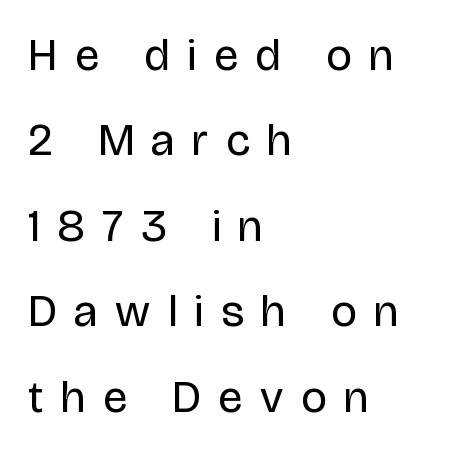
Q: Is the text bold? A: No.
Q: Is the text italic (slanted)? A: No, it is upright.
Q: Is the typeface a serif or a sans-serif typeface? A: Sans-serif.
Q: Is the text underlined? A: No.
Q: How is the paragraph aligned? A: Left-aligned.
Q: Is the spacing between letters normal or unusually wide? A: Unusually wide.
Q: Is the spacing between lines tight, normal or loose? A: Loose.
Q: Width (condensed, normal, or wide)? A: Normal.
Q: Stroke contrast? A: Low.
Q: x-height? A: Large.
Q: Monospaced? A: No.
